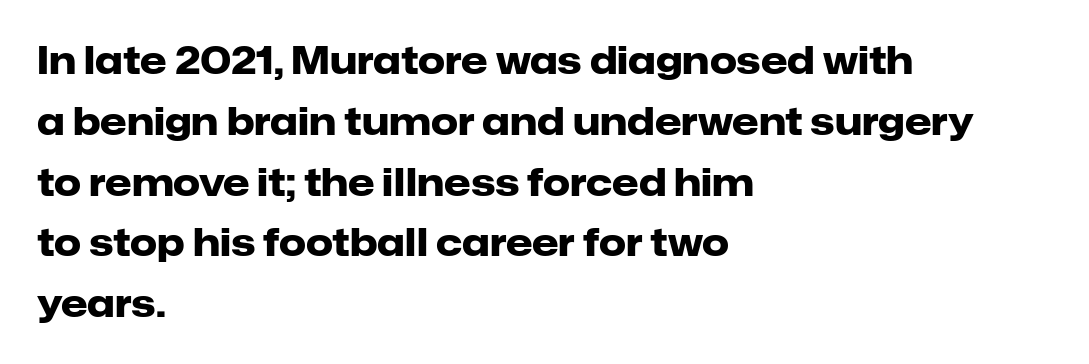
Q: Is the text bold? A: Yes.
Q: Is the text italic (slanted)? A: No, it is upright.
Q: Is the typeface a serif or a sans-serif typeface? A: Sans-serif.
Q: Is the text underlined? A: No.
Q: How is the paragraph aligned? A: Left-aligned.
Q: Is the spacing between letters normal or unusually wide? A: Normal.
Q: Is the spacing between lines tight, normal or loose? A: Normal.
Q: Width (condensed, normal, or wide)? A: Normal.
Q: Stroke contrast? A: Low.
Q: x-height? A: Medium.
Q: Monospaced? A: No.
